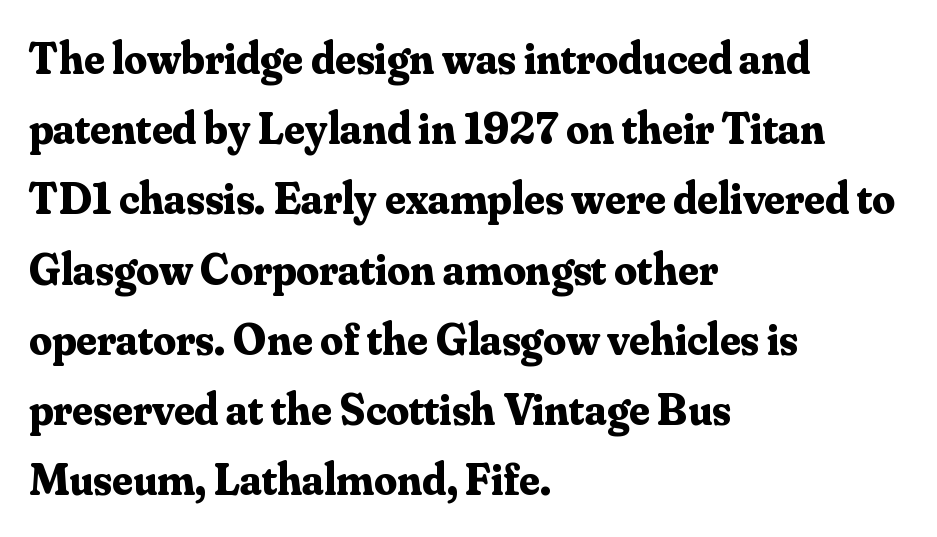
Q: Is the text bold? A: Yes.
Q: Is the text italic (slanted)? A: No, it is upright.
Q: Is the typeface a serif or a sans-serif typeface? A: Serif.
Q: Is the text underlined? A: No.
Q: How is the paragraph aligned? A: Left-aligned.
Q: Is the spacing between letters normal or unusually wide? A: Normal.
Q: Is the spacing between lines tight, normal or loose? A: Normal.
Q: Width (condensed, normal, or wide)? A: Normal.
Q: Stroke contrast? A: Medium.
Q: x-height? A: Small.
Q: Monospaced? A: No.
